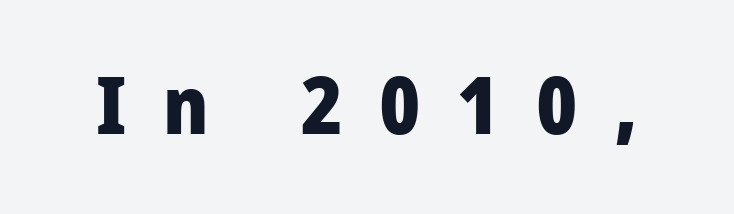
The image shows 80 px heavy, condensed sans-serif type, upright; set unusually wide letter spacing (+0.46 em), not underlined; low stroke contrast and a large x-height.
